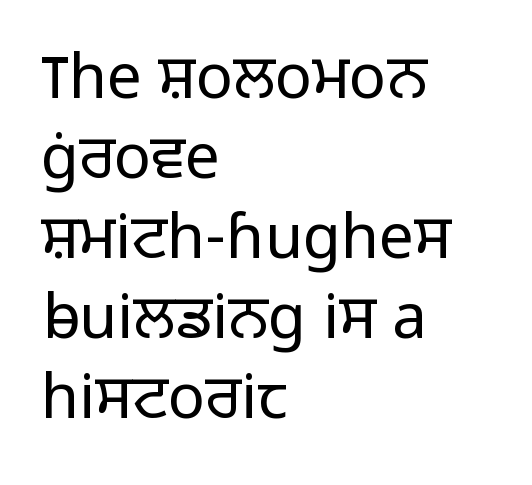
The image shows 62 px light sans-serif type, upright; set left-aligned, normal line spacing (1.29x), normal letter spacing, not underlined; low stroke contrast and a medium x-height.
